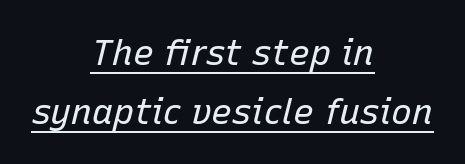
No extra ink here — the face is not bold. Leftover space on each line is divided equally before and after the words. The line-height multiplier appears to be the usual default. In terms of letterspacing, this is plain default setting. Do the characters align in a grid? No, the font is proportional. Emphasis-style slanted type is in use.
